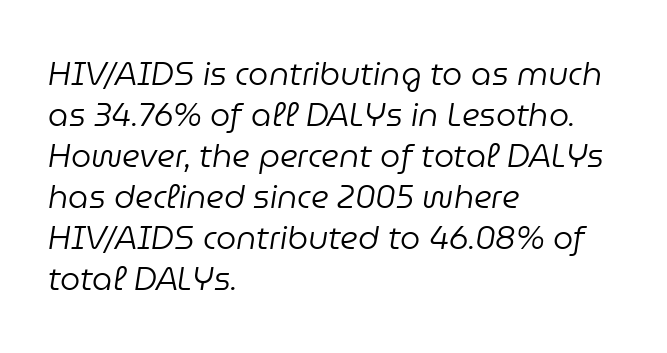
The image shows 32 px regular-weight type, italic (leaning right); set left-aligned, normal line spacing (1.28x), normal letter spacing, not underlined; low stroke contrast and a medium x-height.
